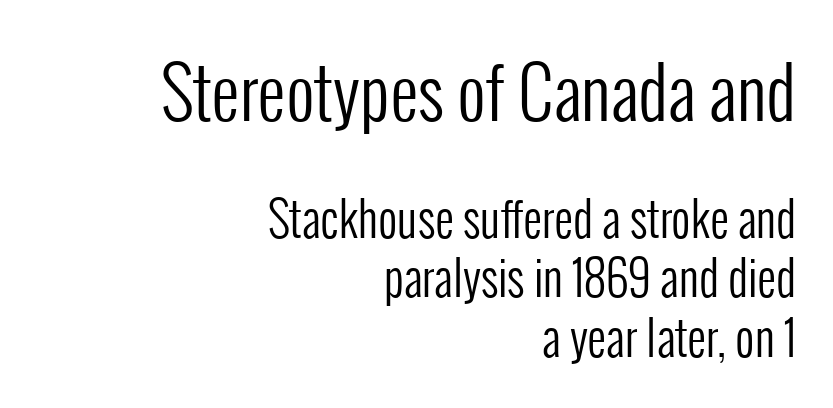
Q: Is the text bold? A: No.
Q: Is the text italic (slanted)? A: No, it is upright.
Q: Is the typeface a serif or a sans-serif typeface? A: Sans-serif.
Q: Is the text underlined? A: No.
Q: How is the paragraph aligned? A: Right-aligned.
Q: Is the spacing between letters normal or unusually wide? A: Normal.
Q: Is the spacing between lines tight, normal or loose? A: Normal.
Q: Which block of text is set in a larger size, the first (top) or the second (bottom)? A: The first (top) one.
Q: Width (condensed, normal, or wide)? A: Condensed.
Q: Stroke contrast? A: Low.
Q: x-height? A: Medium.
Q: Monospaced? A: No.
